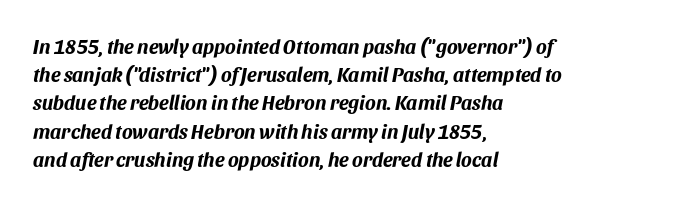
{"italic": "yes", "lean": "right", "slant_degrees": 11, "bold": "yes", "underline": "no", "align": "left", "line_spacing": "normal", "line_spacing_ratio": 1.41, "letter_spacing": "normal", "letter_spacing_em": 0.0, "glyph_px": 20}
